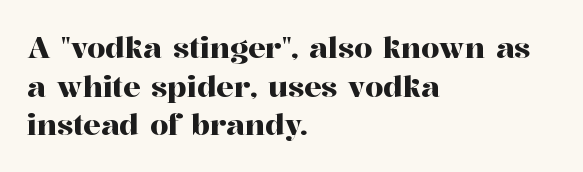
How are the letters spaced? Ordinarily, with no added tracking. Unlike a clean sans, this face finishes its strokes with serifs. Each row of text sits above clean, open space. Varying glyph widths throughout — classic text-font behaviour. Each line starts at the same left margin while the right side varies. The vertical gap from one line to the next is medium.
